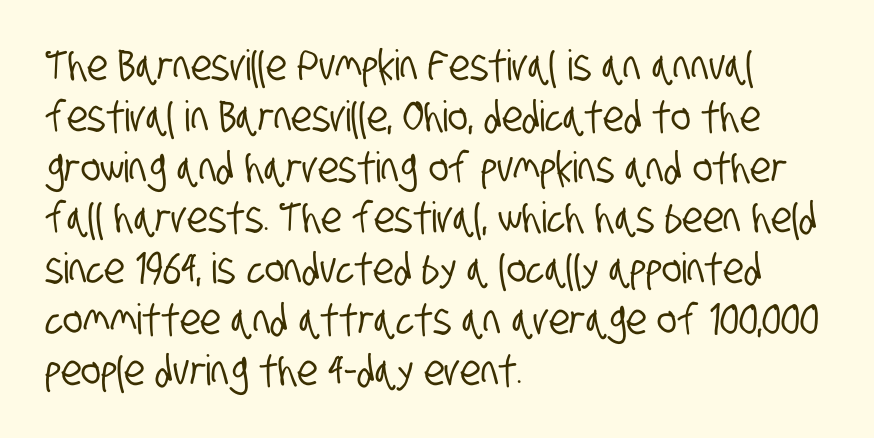
{"serif": "no", "width": "condensed", "stroke_contrast": "low", "x_height": "large", "monospaced": "no", "underline": "no", "align": "left", "line_spacing_ratio": 1.21, "letter_spacing": "normal", "letter_spacing_em": 0.0, "glyph_px": 42}
